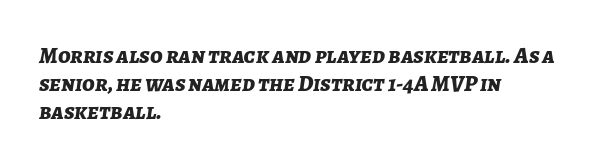
Its strokes are broad and dark, the hallmark of bold type. Each word holds together tightly as a unit, with standard inter-letter gaps. Casual observation: everything's shoved over to the left. Every character sits at an angle, as italics do.
